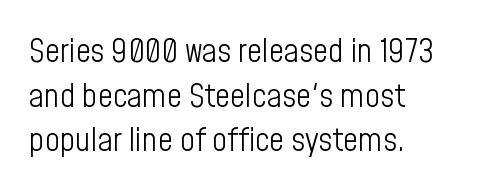
Q: Is the text bold? A: No.
Q: Is the text italic (slanted)? A: No, it is upright.
Q: Is the typeface a serif or a sans-serif typeface? A: Sans-serif.
Q: Is the text underlined? A: No.
Q: How is the paragraph aligned? A: Left-aligned.
Q: Is the spacing between letters normal or unusually wide? A: Normal.
Q: Is the spacing between lines tight, normal or loose? A: Normal.
Q: Width (condensed, normal, or wide)? A: Condensed.
Q: Stroke contrast? A: Low.
Q: x-height? A: Medium.
Q: Monospaced? A: No.
